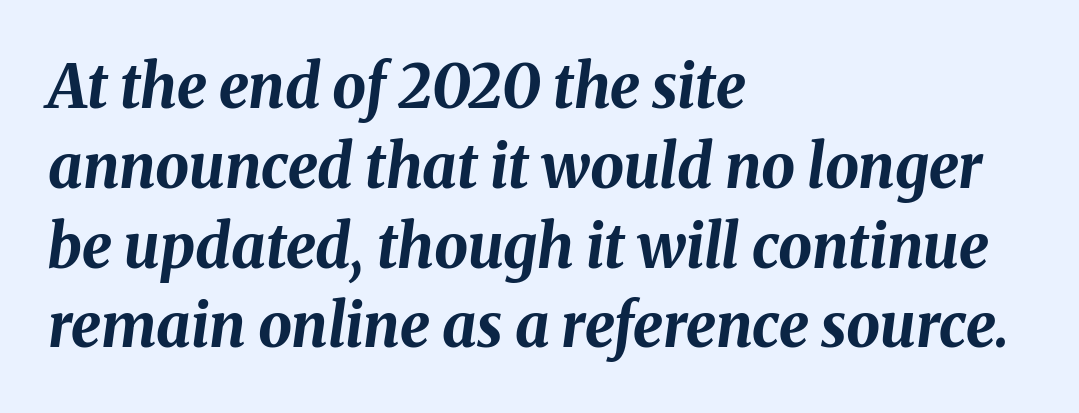
The image shows 60 px bold type, italic (leaning right); set left-aligned, normal line spacing (1.33x), normal letter spacing, not underlined; medium stroke contrast and a medium x-height.
